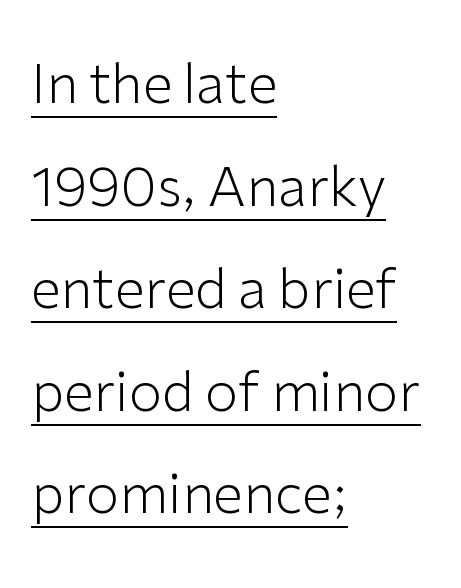
The image shows 54 px light sans-serif type, upright; set left-aligned, loose line spacing (1.9x), normal letter spacing, underlined; low stroke contrast and a medium x-height.
